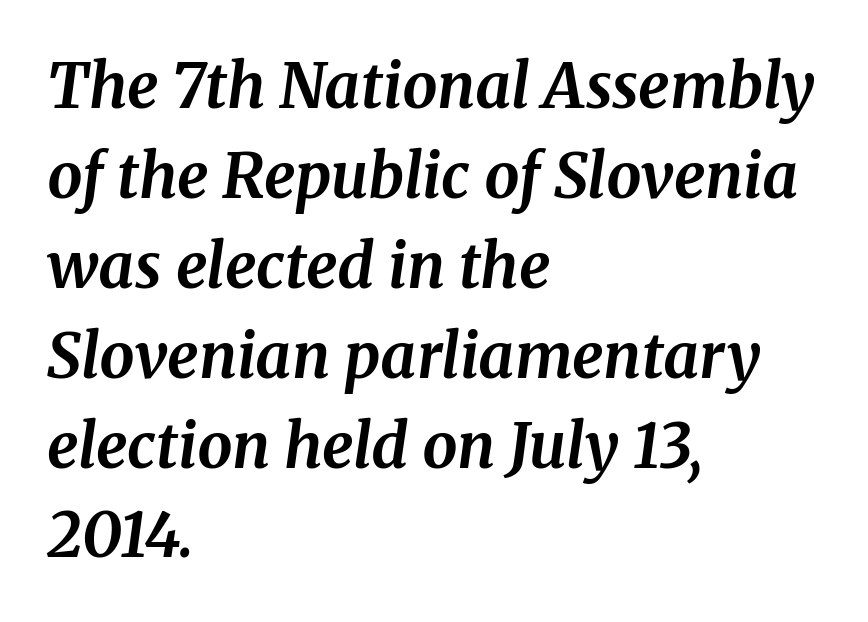
Q: Is the text bold? A: Yes.
Q: Is the text italic (slanted)? A: Yes, it leans right by about 8 degrees.
Q: Is the typeface a serif or a sans-serif typeface? A: Serif.
Q: Is the text underlined? A: No.
Q: How is the paragraph aligned? A: Left-aligned.
Q: Is the spacing between letters normal or unusually wide? A: Normal.
Q: Is the spacing between lines tight, normal or loose? A: Normal.
Q: Width (condensed, normal, or wide)? A: Normal.
Q: Stroke contrast? A: Medium.
Q: x-height? A: Medium.
Q: Monospaced? A: No.
